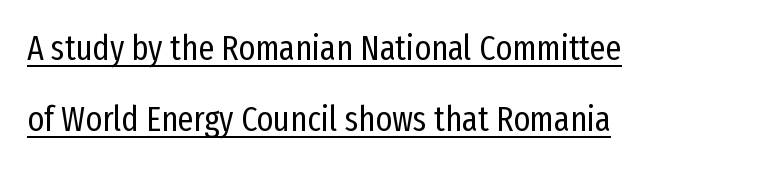
The image shows 35 px regular-weight, condensed sans-serif type, upright; set left-aligned, loose line spacing (2.04x), normal letter spacing, underlined; low stroke contrast and a medium x-height.
